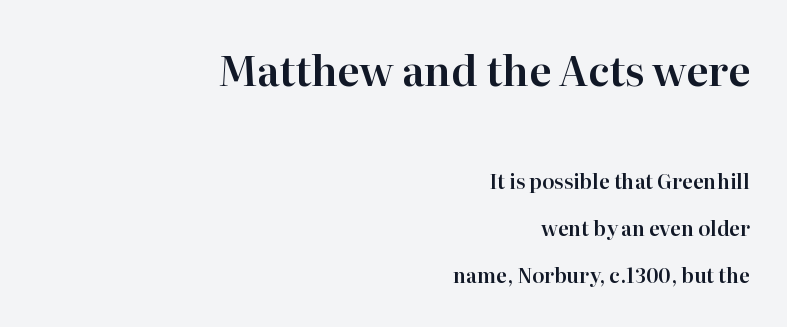
Q: Is the text italic (slanted)? A: No, it is upright.
Q: Is the typeface a serif or a sans-serif typeface? A: Serif.
Q: Is the text underlined? A: No.
Q: How is the paragraph aligned? A: Right-aligned.
Q: Is the spacing between letters normal or unusually wide? A: Normal.
Q: Is the spacing between lines tight, normal or loose? A: Loose.
Q: Which block of text is set in a larger size, the first (top) or the second (bottom)? A: The first (top) one.
Q: Width (condensed, normal, or wide)? A: Normal.
Q: Stroke contrast? A: High.
Q: x-height? A: Medium.
Q: Monospaced? A: No.
